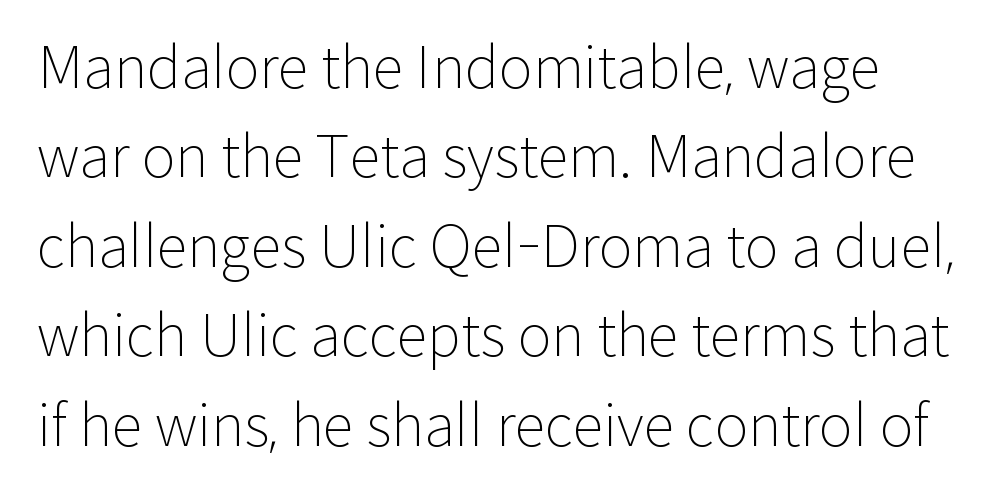
The image shows 57 px light sans-serif type, upright; set normal line spacing (1.57x), normal letter spacing, not underlined; low stroke contrast and a medium x-height.
